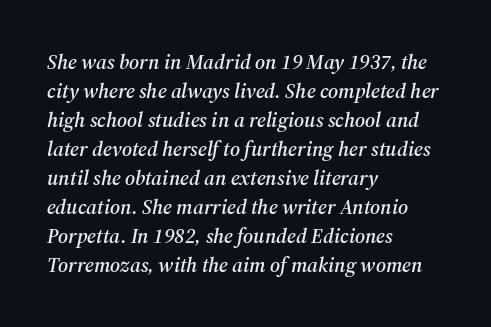
Q: Is the text italic (slanted)? A: Yes, it leans right by about 12 degrees.
Q: Is the text underlined? A: No.
Q: How is the paragraph aligned? A: Left-aligned.
Q: Is the spacing between letters normal or unusually wide? A: Normal.
Q: Is the spacing between lines tight, normal or loose? A: Normal.
